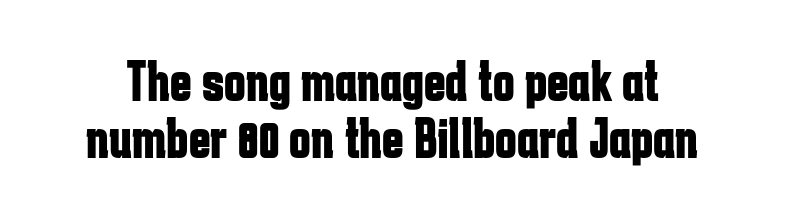
Q: Is the text bold? A: Yes.
Q: Is the text italic (slanted)? A: No, it is upright.
Q: Is the typeface a serif or a sans-serif typeface? A: Sans-serif.
Q: Is the text underlined? A: No.
Q: Is the spacing between letters normal or unusually wide? A: Normal.
Q: Is the spacing between lines tight, normal or loose? A: Tight.
Q: Width (condensed, normal, or wide)? A: Condensed.
Q: Stroke contrast? A: Low.
Q: x-height? A: Medium.
Q: Monospaced? A: No.
